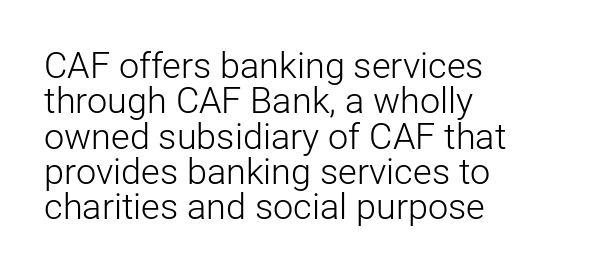
Q: Is the text bold? A: No.
Q: Is the text italic (slanted)? A: No, it is upright.
Q: Is the typeface a serif or a sans-serif typeface? A: Sans-serif.
Q: Is the text underlined? A: No.
Q: How is the paragraph aligned? A: Left-aligned.
Q: Is the spacing between letters normal or unusually wide? A: Normal.
Q: Is the spacing between lines tight, normal or loose? A: Tight.
Q: Width (condensed, normal, or wide)? A: Normal.
Q: Stroke contrast? A: Low.
Q: x-height? A: Medium.
Q: Monospaced? A: No.
